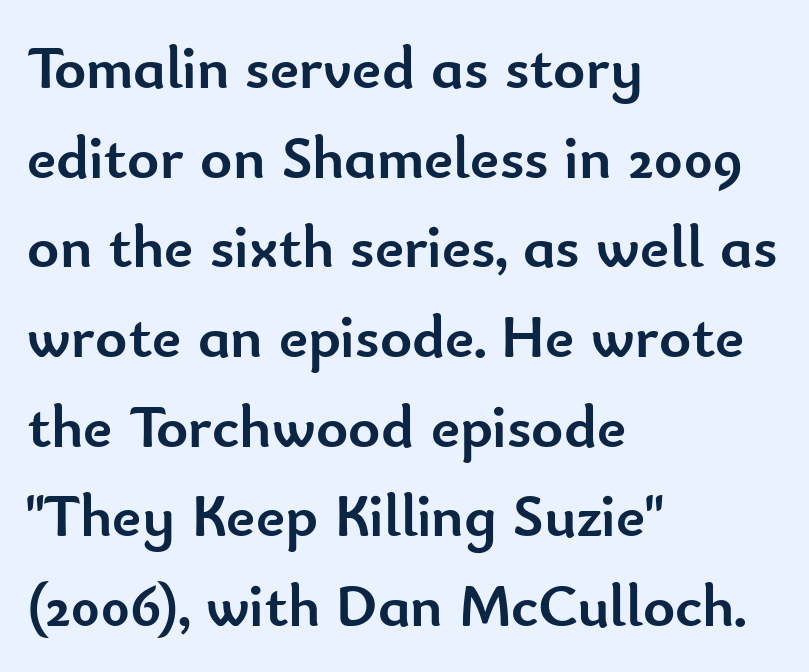
Q: Is the text bold? A: Yes.
Q: Is the text italic (slanted)? A: No, it is upright.
Q: Is the typeface a serif or a sans-serif typeface? A: Sans-serif.
Q: Is the text underlined? A: No.
Q: How is the paragraph aligned? A: Left-aligned.
Q: Is the spacing between letters normal or unusually wide? A: Normal.
Q: Is the spacing between lines tight, normal or loose? A: Normal.
Q: Width (condensed, normal, or wide)? A: Normal.
Q: Stroke contrast? A: Low.
Q: x-height? A: Small.
Q: Monospaced? A: No.
